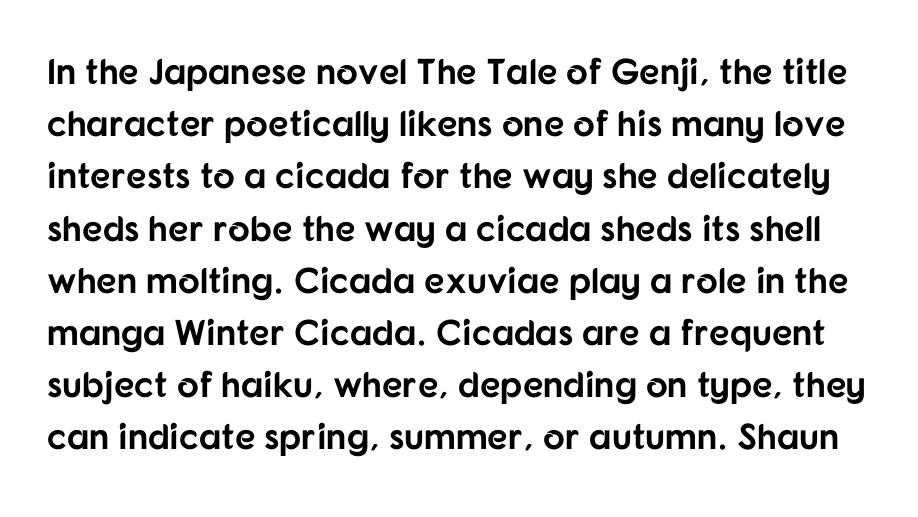
The image shows 36 px bold sans-serif type, upright; set normal line spacing (1.45x), normal letter spacing, not underlined; low stroke contrast and a medium x-height.
